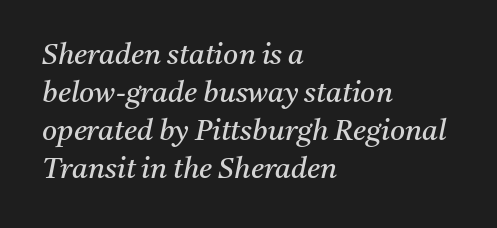
Q: Is the text bold? A: No.
Q: Is the text italic (slanted)? A: Yes, it leans right by about 11 degrees.
Q: Is the typeface a serif or a sans-serif typeface? A: Serif.
Q: Is the text underlined? A: No.
Q: How is the paragraph aligned? A: Left-aligned.
Q: Is the spacing between letters normal or unusually wide? A: Normal.
Q: Is the spacing between lines tight, normal or loose? A: Normal.
Q: Width (condensed, normal, or wide)? A: Normal.
Q: Stroke contrast? A: Medium.
Q: x-height? A: Medium.
Q: Monospaced? A: No.
